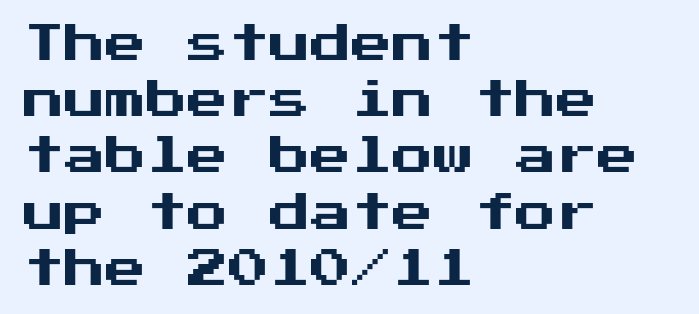
The passage shown stacks its lines at a standard gap. Nothing unusual about the tracking: characters are spaced as the font intends. You can tell it's not italic because the verticals are truly vertical. Classification — sans serif.
